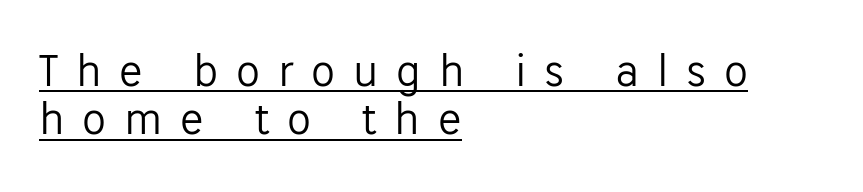
{"serif": "no", "italic": "no", "bold": "no", "weight": "light", "width": "normal", "stroke_contrast": "low", "x_height": "medium", "monospaced": "no", "underline": "yes", "align": "left", "line_spacing": "tight", "line_spacing_ratio": 1.01, "letter_spacing": "wide", "letter_spacing_em": 0.37, "glyph_px": 48}
